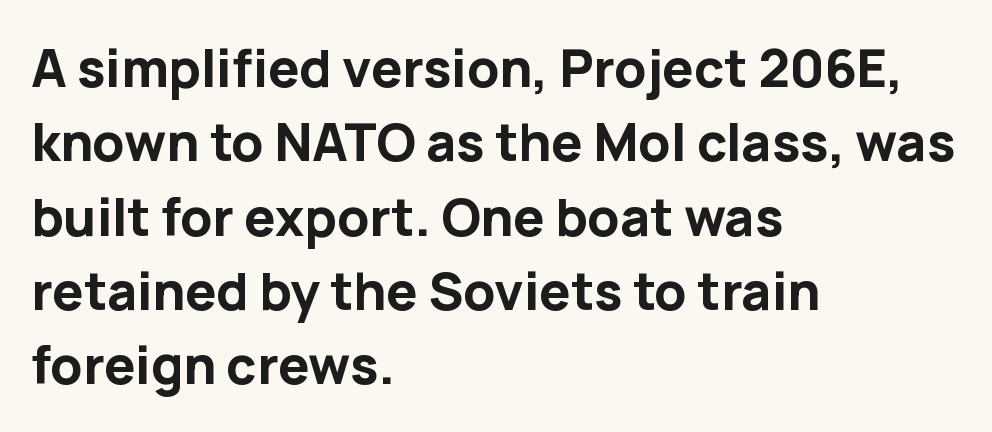
{"serif": "no", "italic": "no", "bold": "yes", "weight": "bold", "width": "normal", "stroke_contrast": "low", "x_height": "medium", "monospaced": "no", "underline": "no", "align": "left", "line_spacing": "normal", "line_spacing_ratio": 1.43, "letter_spacing": "normal", "letter_spacing_em": 0.0, "glyph_px": 52}
